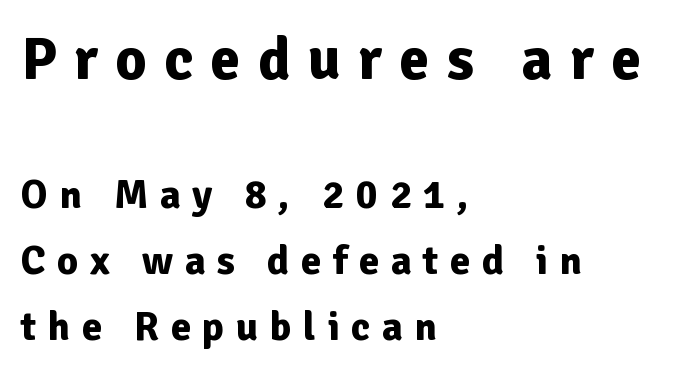
{"serif": "no", "italic": "no", "bold": "yes", "weight": "bold", "width": "normal", "stroke_contrast": "low", "x_height": "medium", "monospaced": "no", "underline": "no", "align": "left", "line_spacing": "normal", "line_spacing_ratio": 1.62, "letter_spacing": "wide", "letter_spacing_em": 0.28, "larger_block": "first", "size_ratio": 1.49, "glyph_px": 61}
